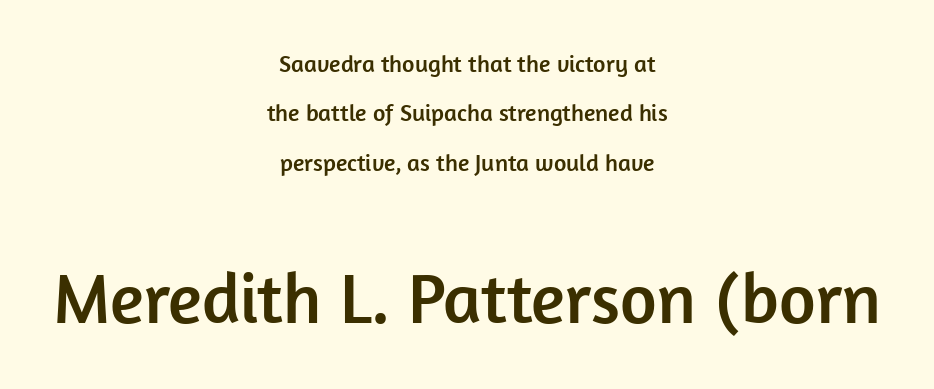
{"serif": "no", "italic": "no", "width": "normal", "stroke_contrast": "low", "x_height": "medium", "monospaced": "no", "underline": "no", "align": "center", "line_spacing": "loose", "line_spacing_ratio": 2.06, "letter_spacing": "normal", "letter_spacing_em": 0.0, "larger_block": "second", "size_ratio": 2.96, "glyph_px": 71}
